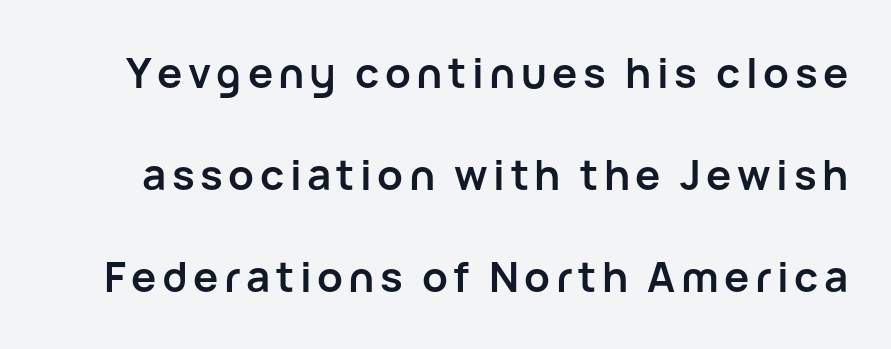
The image shows 42 px semibold sans-serif type, upright; set loose line spacing (2.43x), not underlined; low stroke contrast and a medium x-height.
